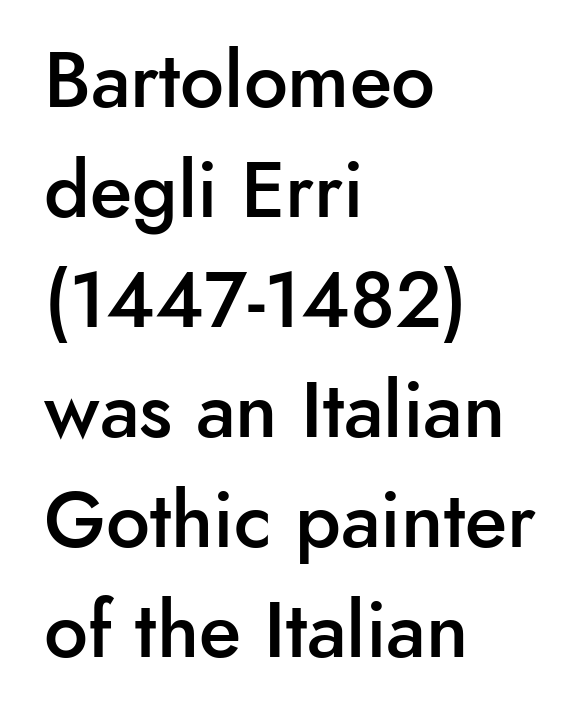
Moderately thickened strokes mark this as semibold type. Vertical spacing — default. Characters remain perfectly vertical along every line. Is the block centered? No — it sits flush against the left margin. Each letter keeps its own natural width here, so spacing adapts to shape.
